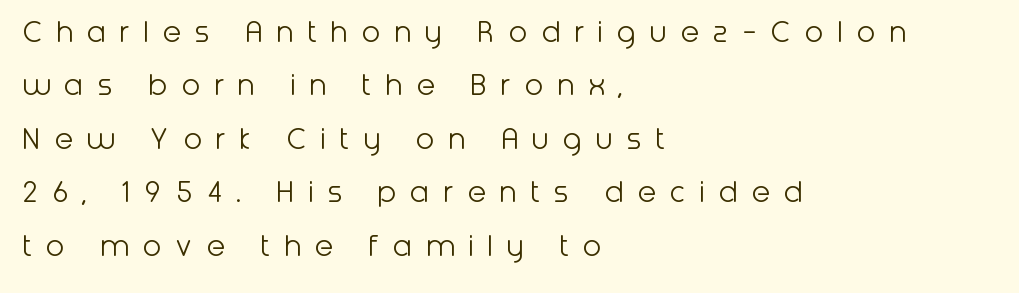
Upright lettering throughout. Character widths vary here, with narrow letters taking less room than wide ones. A quiet, ordinary-to-light weight characterises the typeface. Rows of type keep a routine distance in the vertical direction. Regarding serifs, this sample does without them.
